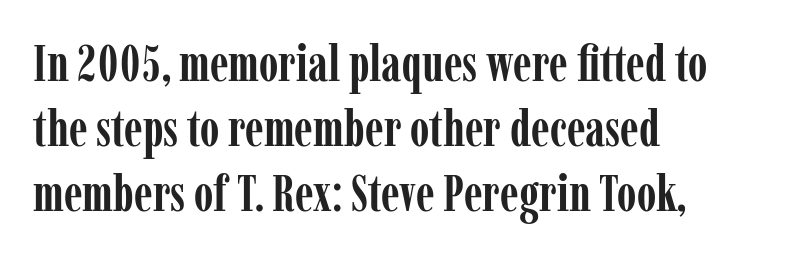
{"serif": "yes", "italic": "no", "bold": "yes", "weight": "semibold", "width": "condensed", "stroke_contrast": "low", "x_height": "medium", "monospaced": "no", "underline": "no", "align": "left", "line_spacing": "normal", "line_spacing_ratio": 1.3, "letter_spacing": "normal", "letter_spacing_em": 0.0, "glyph_px": 50}
